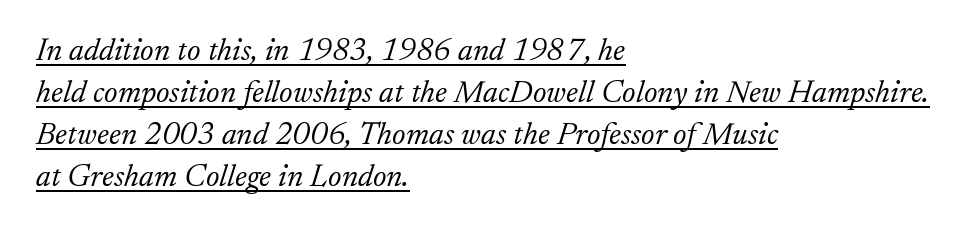
The image shows 32 px light serif type, italic (leaning right); set left-aligned, normal line spacing (1.31x), normal letter spacing, underlined; low stroke contrast and a small x-height.
